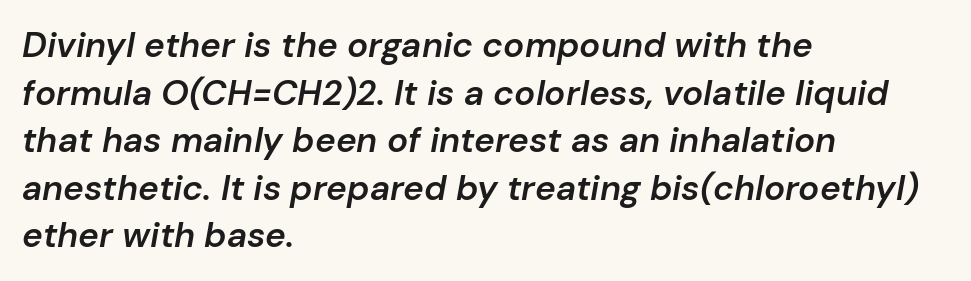
The image shows 35 px semibold type, italic (leaning right); set left-aligned, normal line spacing (1.36x), normal letter spacing, not underlined; low stroke contrast and a medium x-height.
